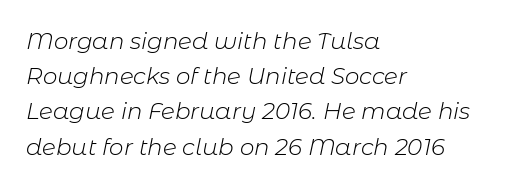
{"italic": "yes", "lean": "right", "slant_degrees": 11, "bold": "no", "underline": "no", "align": "left", "line_spacing": "normal", "line_spacing_ratio": 1.53, "letter_spacing": "normal", "letter_spacing_em": 0.0, "glyph_px": 23}
